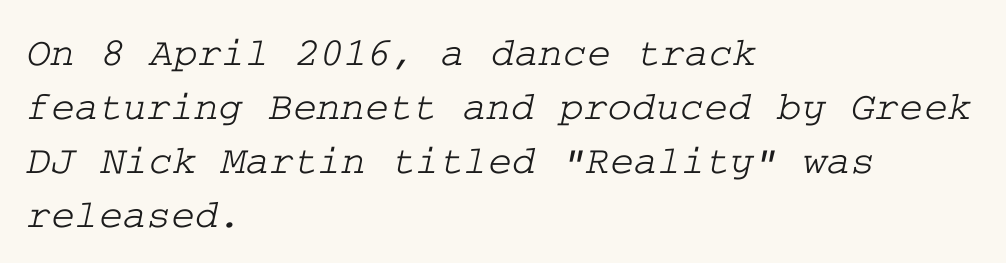
{"serif": "yes", "width": "wide", "stroke_contrast": "low", "x_height": "medium", "underline": "no", "align": "left", "line_spacing": "normal", "line_spacing_ratio": 1.32, "letter_spacing": "normal", "letter_spacing_em": 0.0, "glyph_px": 41}
